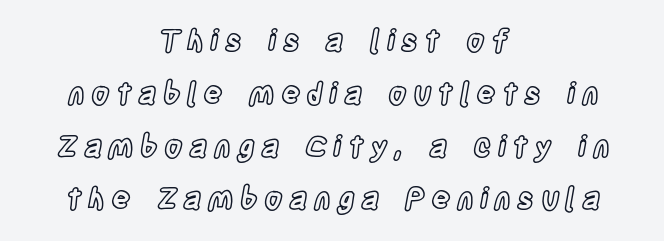
Q: Is the text italic (slanted)? A: Yes.
Q: Is the text underlined? A: No.
Q: How is the paragraph aligned? A: Centered.
Q: Is the spacing between letters normal or unusually wide? A: Unusually wide.
Q: Width (condensed, normal, or wide)? A: Condensed.
Q: x-height? A: Large.
Q: Monospaced? A: No.
